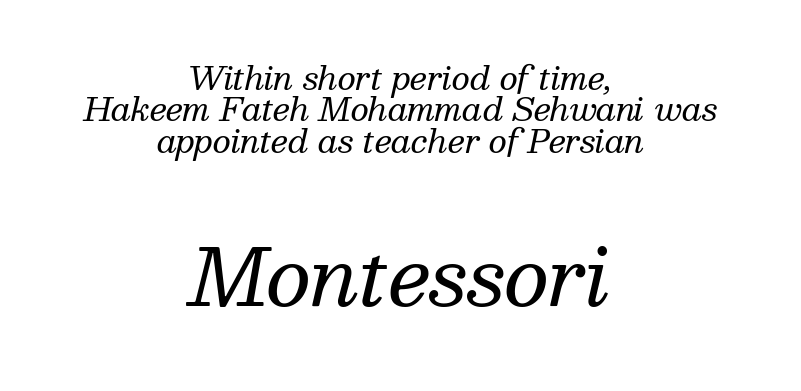
{"serif": "yes", "italic": "yes", "lean": "right", "slant_degrees": 13, "bold": "no", "weight": "regular", "width": "normal", "stroke_contrast": "medium", "x_height": "medium", "monospaced": "no", "underline": "no", "align": "center", "line_spacing": "tight", "line_spacing_ratio": 0.98, "letter_spacing": "normal", "letter_spacing_em": 0.0, "larger_block": "second", "size_ratio": 2.47, "glyph_px": 79}
